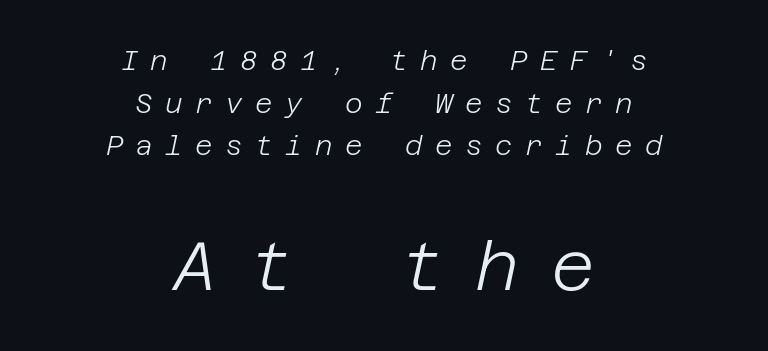
{"italic": "yes", "lean": "right", "slant_degrees": 12, "bold": "no", "weight": "light", "width": "normal", "stroke_contrast": "low", "x_height": "large", "underline": "no", "align": "center", "line_spacing": "normal", "line_spacing_ratio": 1.58, "letter_spacing": "wide", "letter_spacing_em": 0.46, "larger_block": "second", "size_ratio": 2.52, "glyph_px": 68}
